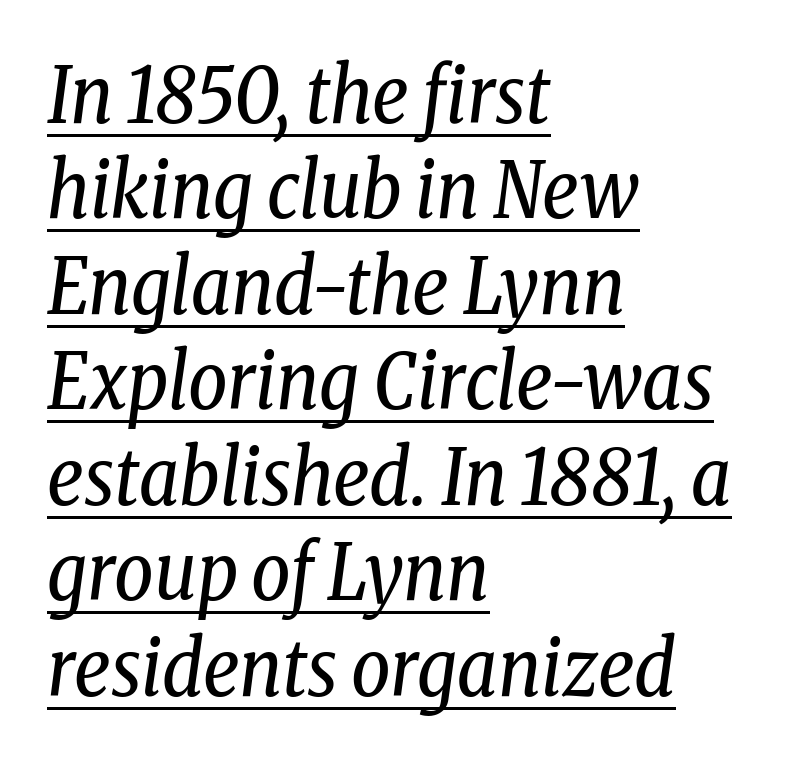
Q: Is the text bold? A: No.
Q: Is the text italic (slanted)? A: Yes, it leans right by about 8 degrees.
Q: Is the typeface a serif or a sans-serif typeface? A: Serif.
Q: Is the text underlined? A: Yes.
Q: How is the paragraph aligned? A: Left-aligned.
Q: Is the spacing between letters normal or unusually wide? A: Normal.
Q: Width (condensed, normal, or wide)? A: Condensed.
Q: Stroke contrast? A: Low.
Q: x-height? A: Medium.
Q: Monospaced? A: No.
